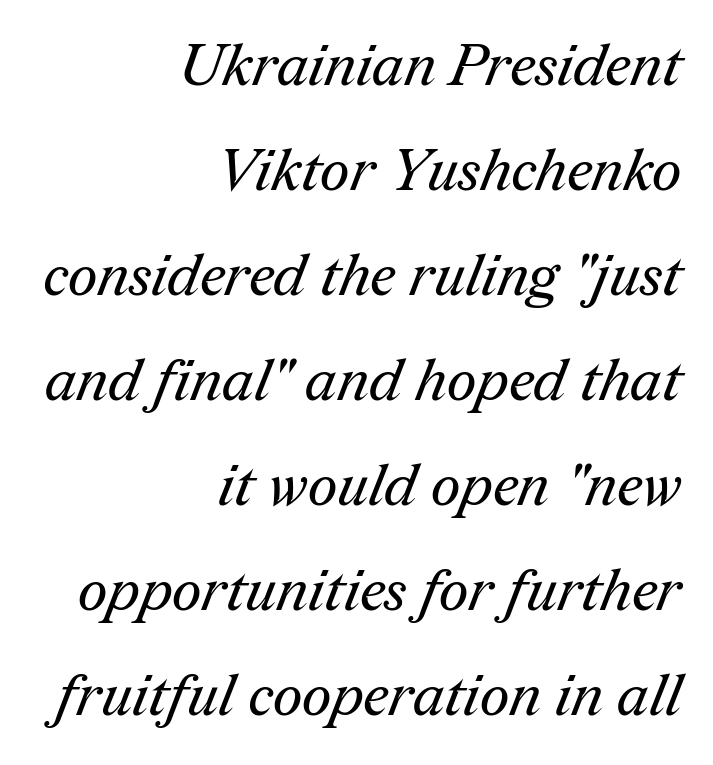
Q: Is the text bold? A: No.
Q: Is the typeface a serif or a sans-serif typeface? A: Serif.
Q: Is the text underlined? A: No.
Q: How is the paragraph aligned? A: Right-aligned.
Q: Is the spacing between letters normal or unusually wide? A: Normal.
Q: Width (condensed, normal, or wide)? A: Normal.
Q: Stroke contrast? A: Medium.
Q: x-height? A: Medium.
Q: Monospaced? A: No.
